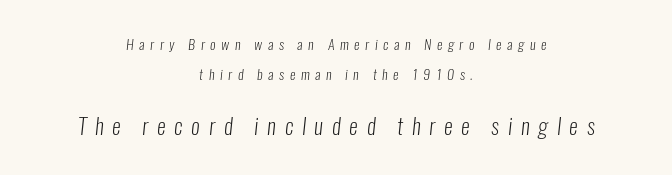
The image shows 22 px text type; set centered, loose line spacing (2.12x), unusually wide letter spacing (+0.4 em), not underlined; the second (bottom) block is 1.57x larger.
